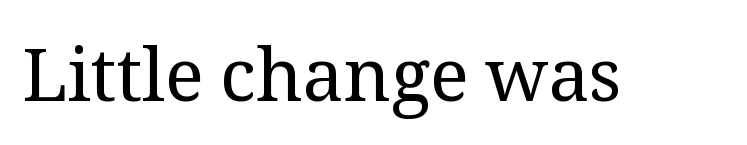
The space directly below the letters is spotless. Characters follow at the spacing the type designer built in. I'd call this a serif setting — the letters wear small feet. Posture: vertical. Bold? No — there's no thickening of the strokes. This sample has the flowing, uneven cadence of proportional lettering.
